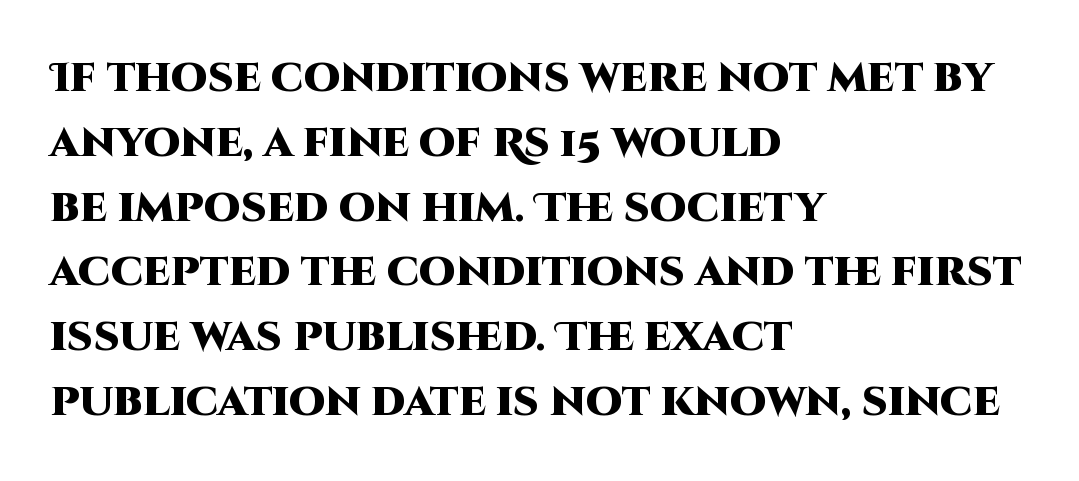
The image shows 41 px heavy sans-serif type, upright; set left-aligned, normal line spacing (1.58x), normal letter spacing, not underlined; high stroke contrast and a large x-height.
